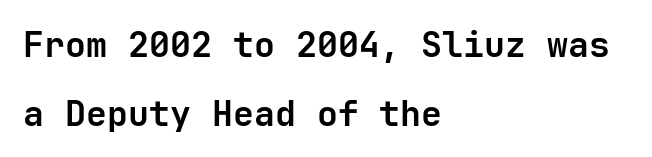
The image shows 35 px semibold sans-serif type, upright; set left-aligned, loose line spacing (1.97x), normal letter spacing, not underlined; low stroke contrast and a medium x-height.
